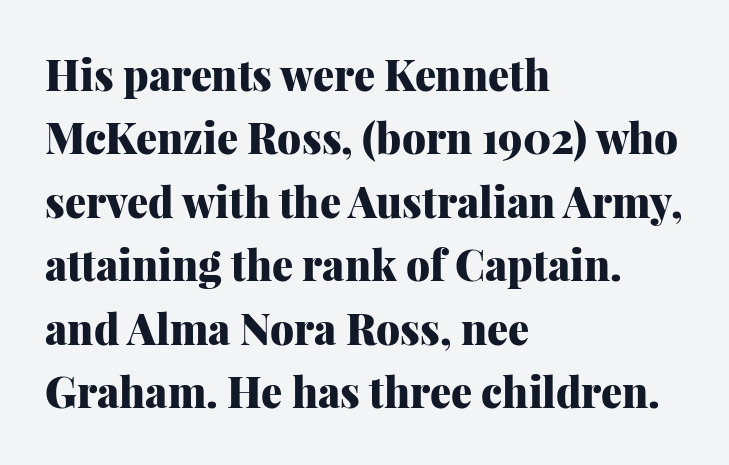
The image shows 42 px heavy serif type, upright; set left-aligned, normal line spacing (1.51x), normal letter spacing, not underlined; medium stroke contrast and a medium x-height.
